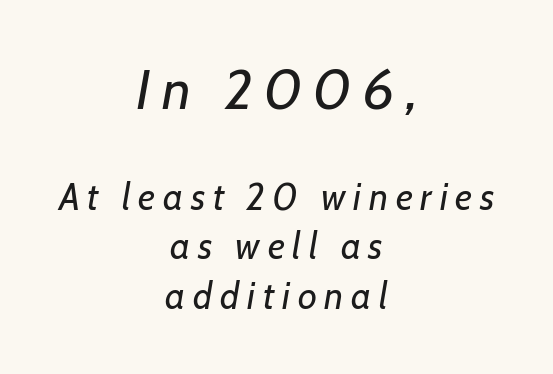
How would I describe the line gaps? Plain and ordinary. The space beneath each line is pristine and unruled. Varying glyph widths throughout — classic text-font behaviour. The text block is weighted toward neither margin, spreading evenly from the middle. The typography opts for an oblique posture over an upright one.
